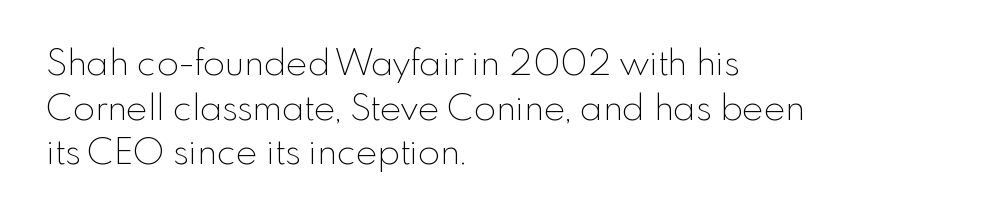
{"serif": "no", "italic": "no", "bold": "no", "weight": "thin", "width": "normal", "x_height": "small", "monospaced": "no", "underline": "no", "align": "left", "line_spacing_ratio": 1.24, "letter_spacing": "normal", "letter_spacing_em": 0.0, "glyph_px": 36}
